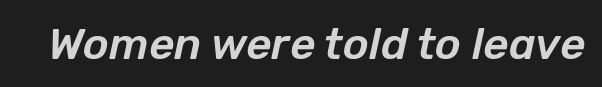
Q: Is the text italic (slanted)? A: Yes, it leans right by about 12 degrees.
Q: Is the text underlined? A: No.
Q: Is the spacing between letters normal or unusually wide? A: Normal.
Q: Width (condensed, normal, or wide)? A: Normal.
Q: Stroke contrast? A: Low.
Q: x-height? A: Medium.
Q: Monospaced? A: No.
